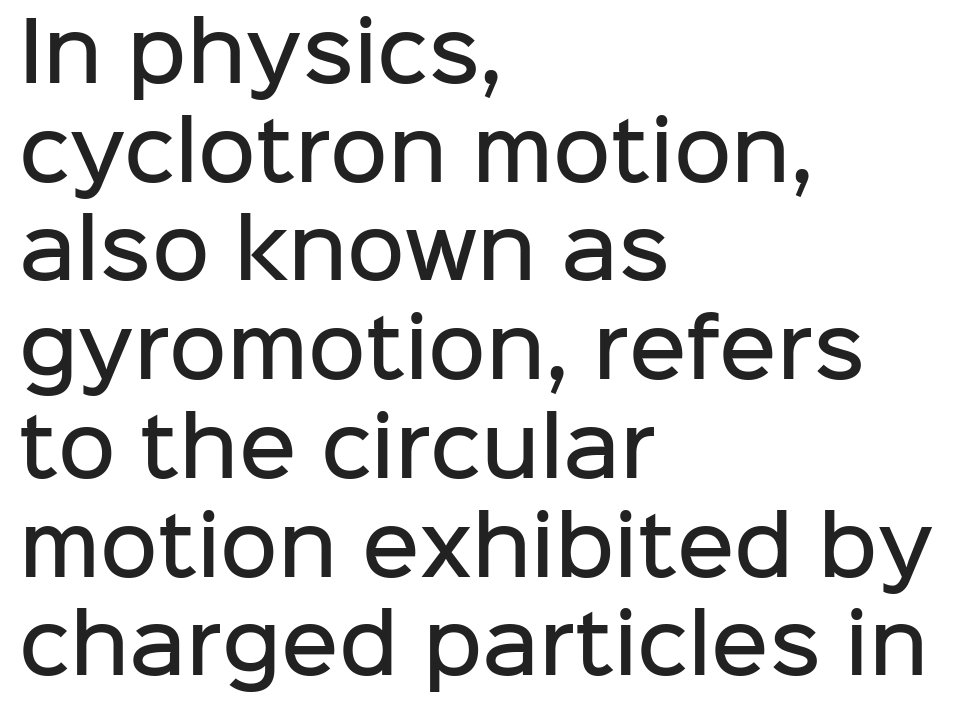
A fair bit of extra ink — the face is semibold, not bold. This sample has the flowing, uneven cadence of proportional lettering. The face used here is rendered with its standard letterfit. These lines stack with their left ends in a neat column.
